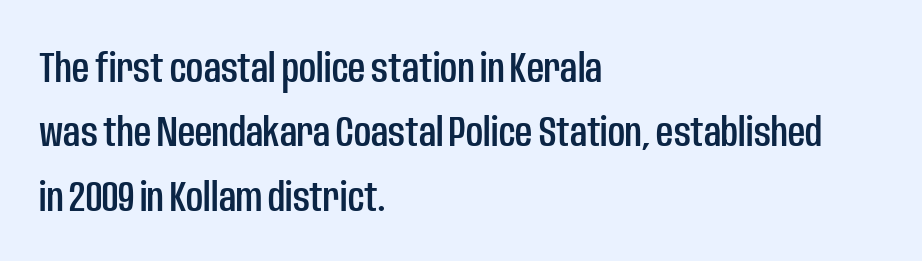
The face used here is rendered with its standard letterfit. The typeface chosen for these lines omits serifs. A student would call this left alignment; a typographer would say flush left, rag right. The space directly below the letters is spotless. Regarding leading, the lines here are spaced in the standard way. Do the characters align in a grid? No, the font is proportional.
